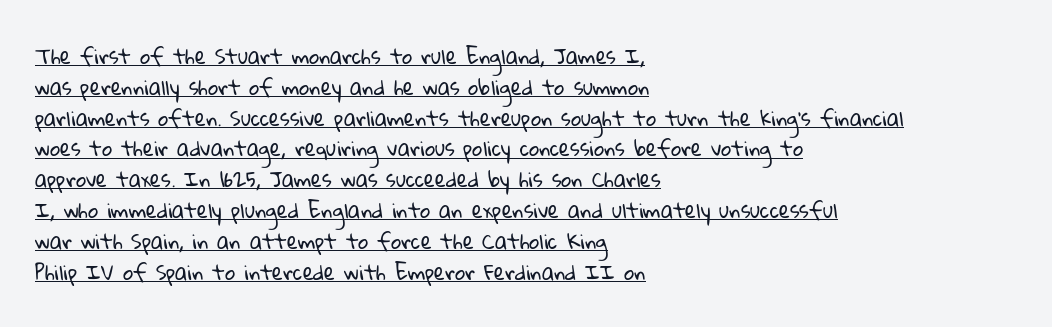
{"bold": "no", "underline": "yes", "align": "left", "line_spacing": "normal", "line_spacing_ratio": 1.54, "letter_spacing": "normal", "letter_spacing_em": 0.0, "glyph_px": 20}
